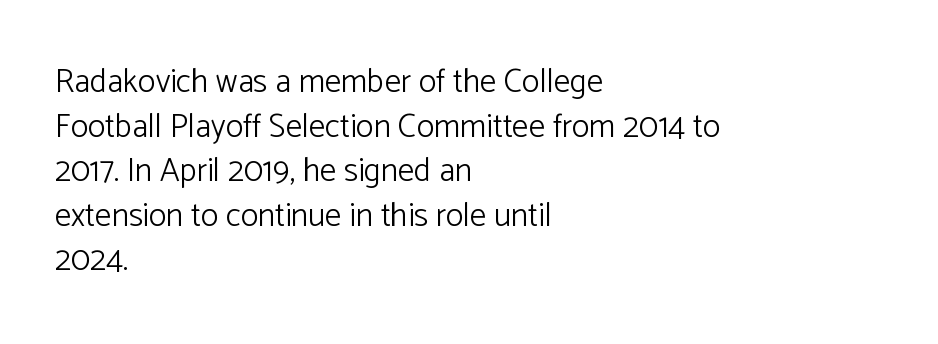
Q: Is the text bold? A: No.
Q: Is the text italic (slanted)? A: No, it is upright.
Q: Is the typeface a serif or a sans-serif typeface? A: Sans-serif.
Q: Is the text underlined? A: No.
Q: How is the paragraph aligned? A: Left-aligned.
Q: Is the spacing between letters normal or unusually wide? A: Normal.
Q: Is the spacing between lines tight, normal or loose? A: Normal.
Q: Width (condensed, normal, or wide)? A: Normal.
Q: Stroke contrast? A: Low.
Q: x-height? A: Medium.
Q: Monospaced? A: No.
